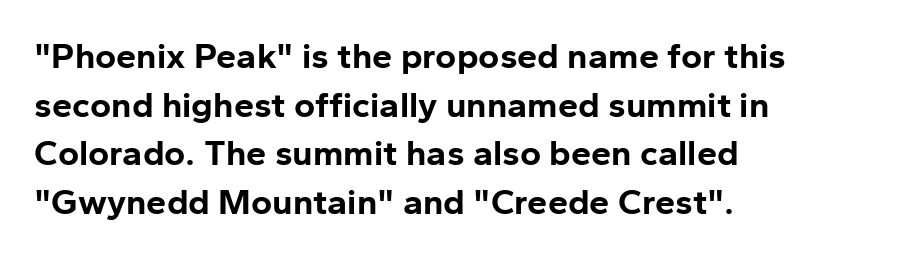
Q: Is the text bold? A: Yes.
Q: Is the text italic (slanted)? A: No, it is upright.
Q: Is the typeface a serif or a sans-serif typeface? A: Sans-serif.
Q: Is the text underlined? A: No.
Q: How is the paragraph aligned? A: Left-aligned.
Q: Is the spacing between letters normal or unusually wide? A: Normal.
Q: Is the spacing between lines tight, normal or loose? A: Normal.
Q: Width (condensed, normal, or wide)? A: Normal.
Q: Stroke contrast? A: Low.
Q: x-height? A: Medium.
Q: Monospaced? A: No.
